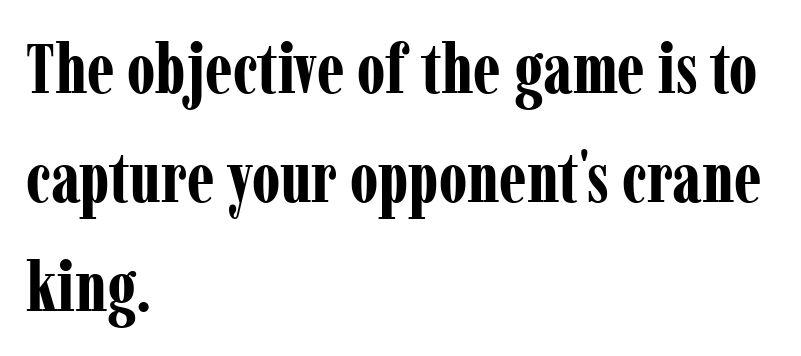
The image shows 70 px bold, condensed serif type, upright; set left-aligned, normal line spacing (1.56x), normal letter spacing, not underlined; low stroke contrast and a medium x-height.
